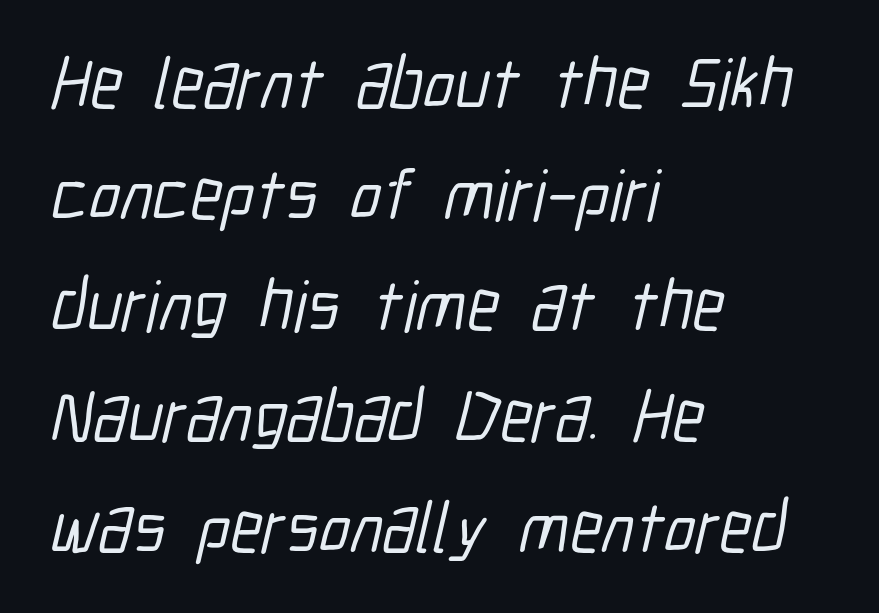
Think of a printed novel: that variable character pitch is what you see here. Check the space under the baseline: it is left empty. The glyphs in this specimen are sans serif. The horizontal fit of the characters is conventional and even. The lines in this sample share a left origin and differ only in where they stop. Students, observe: this is what conventionally led text looks like.
